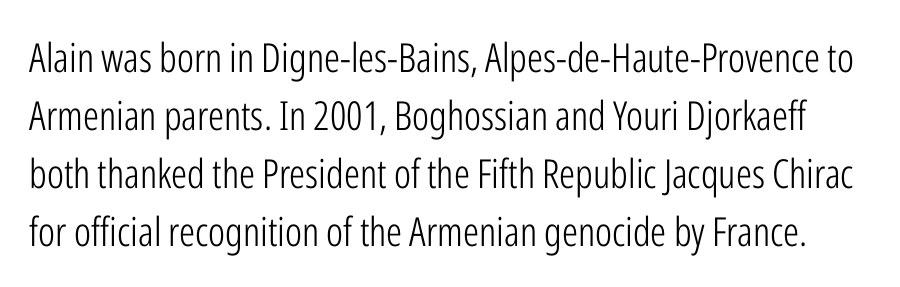
Q: Is the text bold? A: No.
Q: Is the text italic (slanted)? A: No, it is upright.
Q: Is the typeface a serif or a sans-serif typeface? A: Sans-serif.
Q: Is the text underlined? A: No.
Q: Is the spacing between letters normal or unusually wide? A: Normal.
Q: Is the spacing between lines tight, normal or loose? A: Normal.
Q: Width (condensed, normal, or wide)? A: Condensed.
Q: Stroke contrast? A: Low.
Q: x-height? A: Medium.
Q: Monospaced? A: No.
